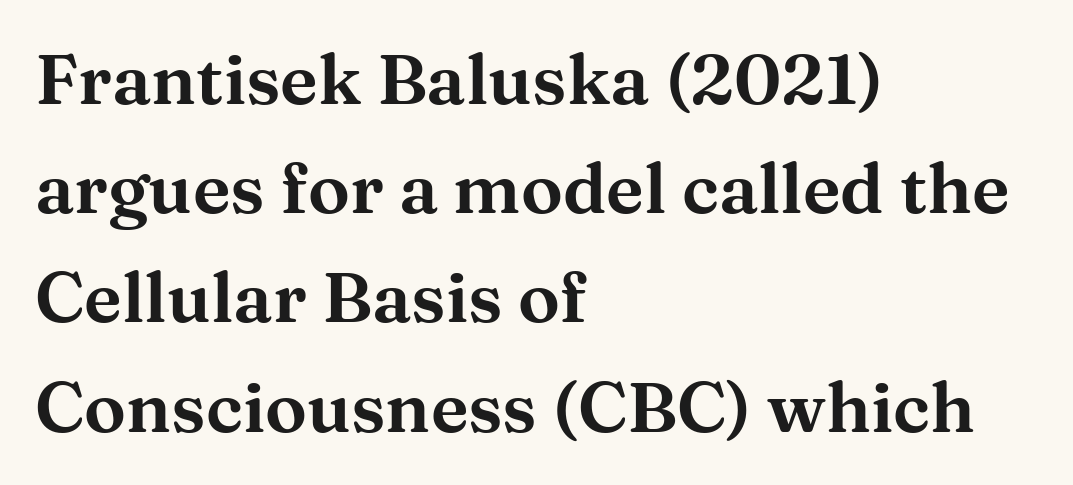
{"serif": "yes", "italic": "no", "width": "wide", "stroke_contrast": "medium", "x_height": "medium", "monospaced": "no", "underline": "no", "align": "left", "line_spacing": "normal", "line_spacing_ratio": 1.56, "letter_spacing": "normal", "letter_spacing_em": 0.0, "glyph_px": 70}
